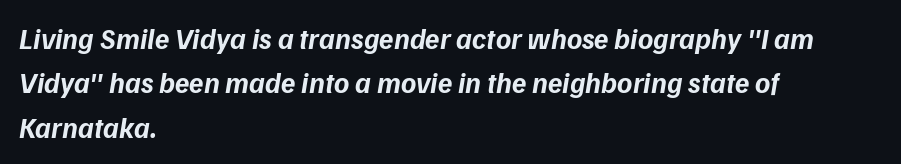
The image shows 29 px bold type, italic (leaning right); set left-aligned, normal line spacing (1.53x), normal letter spacing, not underlined; low stroke contrast and a medium x-height.
